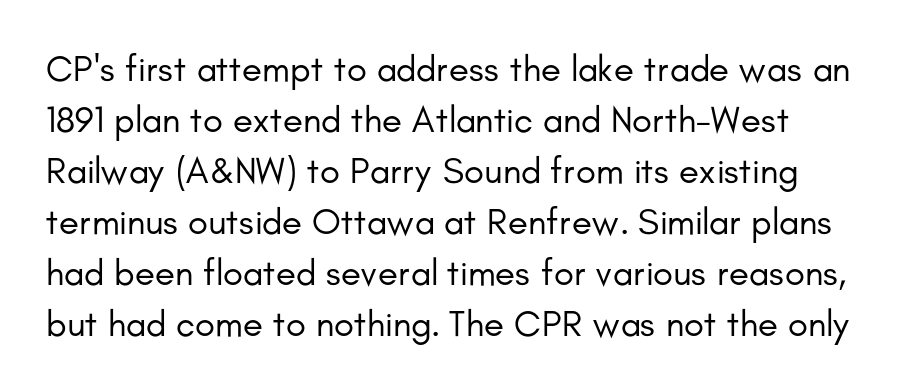
You could not count columns in this text — the font is proportionally spaced. Visually the block forms a straight wall on the left and a jagged coastline on the right. Quick note: interline space is typical. Check under the words: just untouched page.
